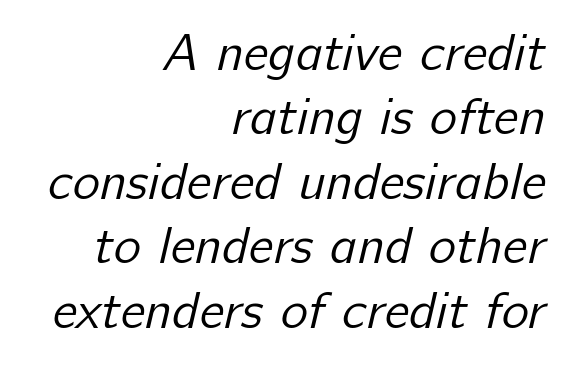
Q: Is the text bold? A: No.
Q: Is the typeface a serif or a sans-serif typeface? A: Sans-serif.
Q: Is the text underlined? A: No.
Q: How is the paragraph aligned? A: Right-aligned.
Q: Is the spacing between letters normal or unusually wide? A: Normal.
Q: Width (condensed, normal, or wide)? A: Normal.
Q: Stroke contrast? A: Low.
Q: x-height? A: Medium.
Q: Monospaced? A: No.
